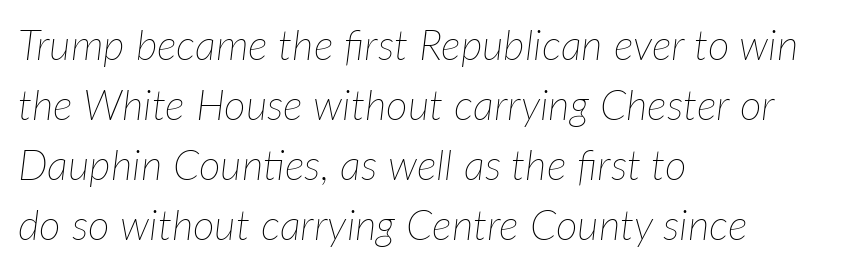
The image shows 42 px thin type, italic (leaning right); set left-aligned, normal line spacing (1.43x), normal letter spacing, not underlined; low stroke contrast and a medium x-height.
